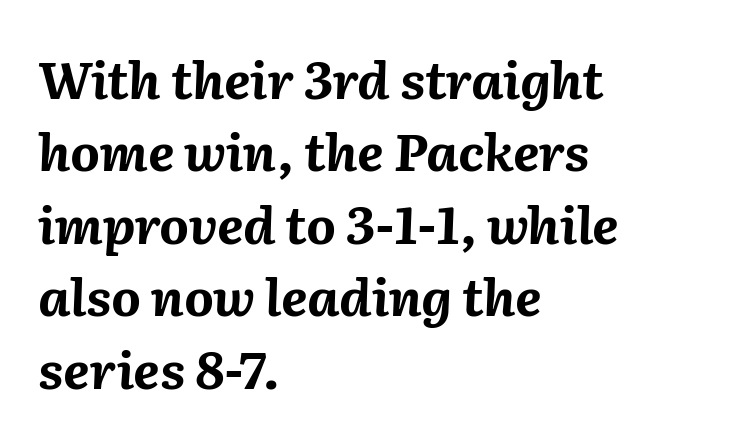
Q: Is the text bold? A: Yes.
Q: Is the text italic (slanted)? A: Yes, it leans right by about 2 degrees.
Q: Is the text underlined? A: No.
Q: How is the paragraph aligned? A: Left-aligned.
Q: Is the spacing between letters normal or unusually wide? A: Normal.
Q: Is the spacing between lines tight, normal or loose? A: Normal.
Q: Width (condensed, normal, or wide)? A: Normal.
Q: Stroke contrast? A: Medium.
Q: x-height? A: Medium.
Q: Monospaced? A: No.
